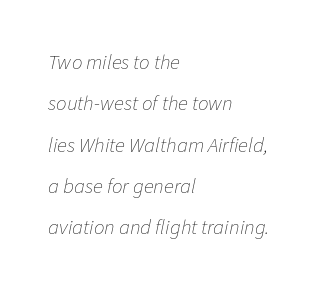
The image shows 21 px text type, italic (leaning right); set left-aligned, loose line spacing (1.97x), normal letter spacing, not underlined.
